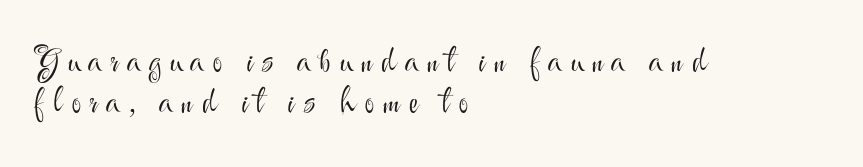
Q: Is the text bold? A: No.
Q: Is the typeface a serif or a sans-serif typeface? A: Sans-serif.
Q: Is the text underlined? A: No.
Q: How is the paragraph aligned? A: Left-aligned.
Q: Is the spacing between letters normal or unusually wide? A: Unusually wide.
Q: Is the spacing between lines tight, normal or loose? A: Normal.
Q: Width (condensed, normal, or wide)? A: Normal.
Q: Stroke contrast? A: Medium.
Q: x-height? A: Small.
Q: Monospaced? A: No.
